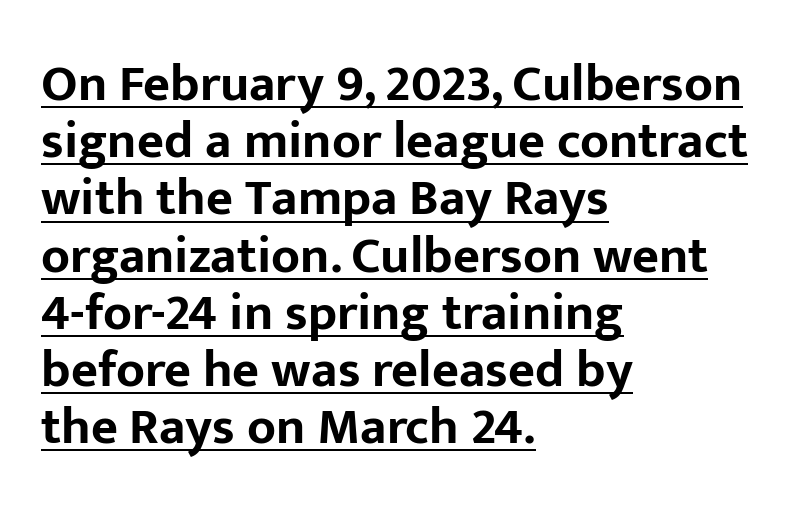
Q: Is the text bold? A: Yes.
Q: Is the text italic (slanted)? A: No, it is upright.
Q: Is the typeface a serif or a sans-serif typeface? A: Sans-serif.
Q: Is the text underlined? A: Yes.
Q: How is the paragraph aligned? A: Left-aligned.
Q: Is the spacing between letters normal or unusually wide? A: Normal.
Q: Is the spacing between lines tight, normal or loose? A: Tight.
Q: Width (condensed, normal, or wide)? A: Normal.
Q: Stroke contrast? A: Low.
Q: x-height? A: Medium.
Q: Monospaced? A: No.
